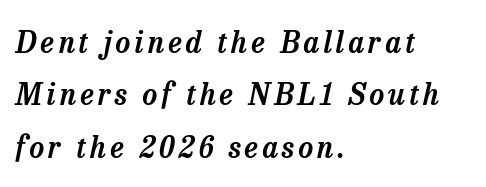
{"serif": "yes", "italic": "yes", "lean": "right", "slant_degrees": 13, "width": "normal", "stroke_contrast": "low", "x_height": "medium", "monospaced": "no", "underline": "no", "align": "left", "line_spacing_ratio": 1.81, "glyph_px": 29}
